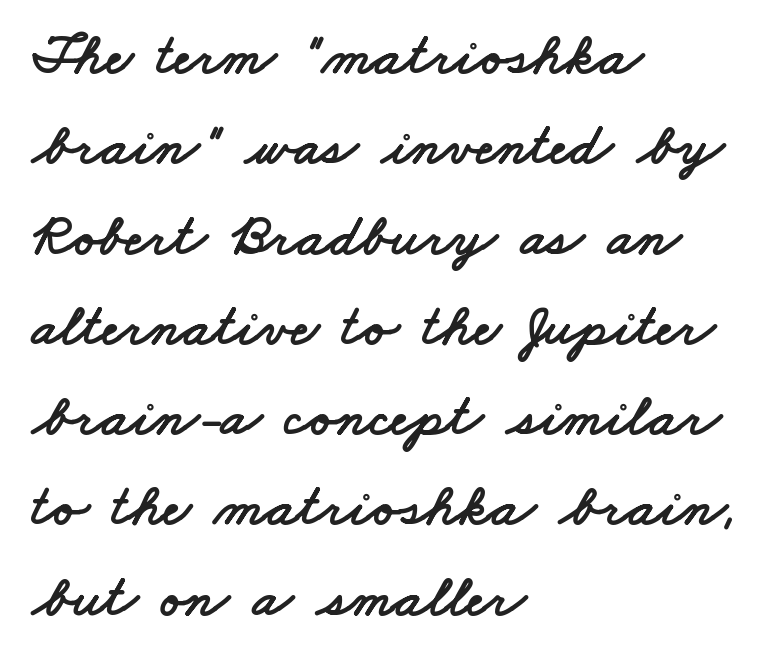
{"serif": "no", "width": "wide", "stroke_contrast": "low", "x_height": "small", "monospaced": "no", "underline": "no", "align": "left", "line_spacing": "normal", "line_spacing_ratio": 1.53, "letter_spacing": "normal", "letter_spacing_em": 0.0, "glyph_px": 59}
